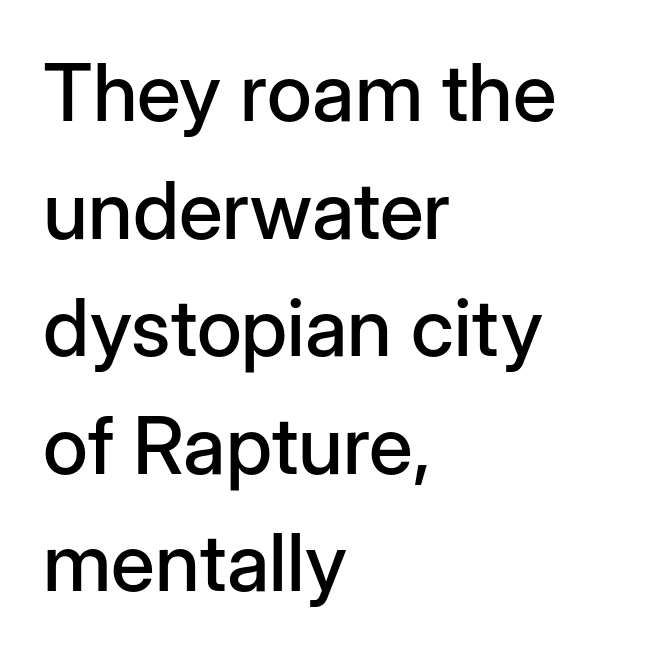
{"serif": "no", "italic": "no", "width": "normal", "stroke_contrast": "low", "x_height": "medium", "monospaced": "no", "underline": "no", "align": "left", "line_spacing": "normal", "line_spacing_ratio": 1.47, "letter_spacing": "normal", "letter_spacing_em": 0.0, "glyph_px": 80}
